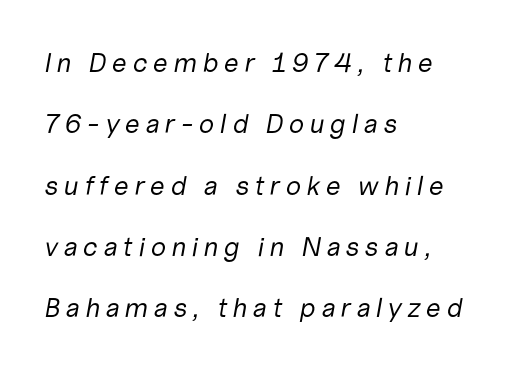
{"italic": "yes", "lean": "right", "slant_degrees": 10, "bold": "no", "underline": "no", "align": "left", "line_spacing": "loose", "line_spacing_ratio": 2.27, "glyph_px": 27}
